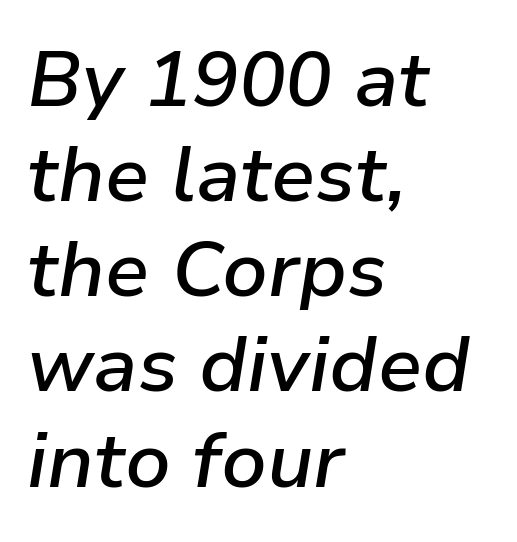
Q: Is the text bold? A: Semi-bold.
Q: Is the text italic (slanted)? A: Yes, it leans right by about 9 degrees.
Q: Is the text underlined? A: No.
Q: How is the paragraph aligned? A: Left-aligned.
Q: Is the spacing between letters normal or unusually wide? A: Normal.
Q: Width (condensed, normal, or wide)? A: Normal.
Q: Stroke contrast? A: Low.
Q: x-height? A: Medium.
Q: Monospaced? A: No.
